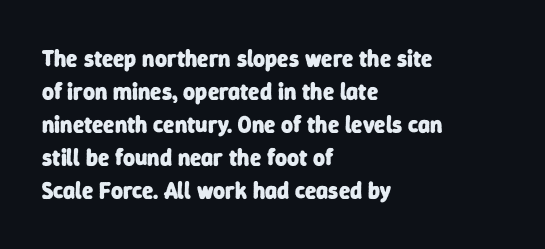
Bold? Absolutely — the strokes are thick and heavy. Descenders are the only things crossing below the line. The rows are spaced the way most documents space them. You could call the tracking neutral — neither tight nor loose.
